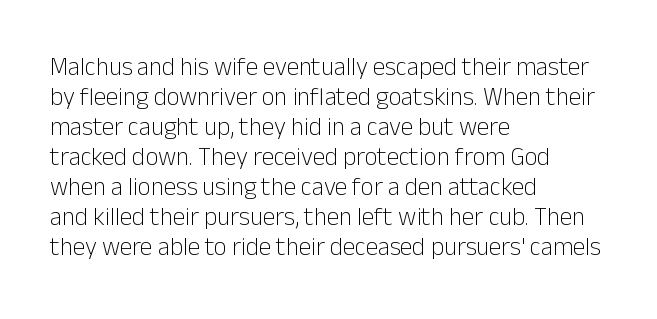
{"italic": "no", "bold": "no", "underline": "no", "align": "left", "line_spacing_ratio": 1.2, "letter_spacing": "normal", "letter_spacing_em": 0.0, "glyph_px": 25}
